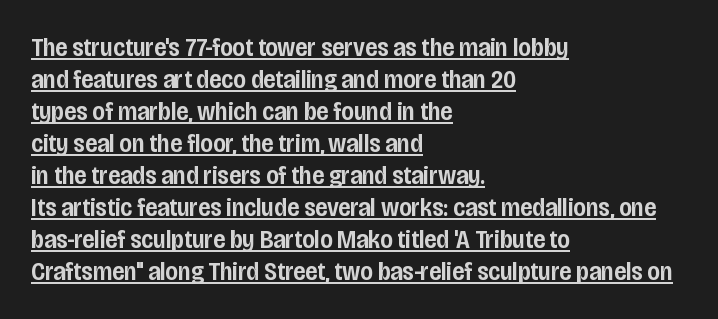
{"italic": "no", "bold": "semi", "underline": "yes", "align": "left", "line_spacing_ratio": 1.23, "letter_spacing": "normal", "letter_spacing_em": 0.0, "glyph_px": 26}
